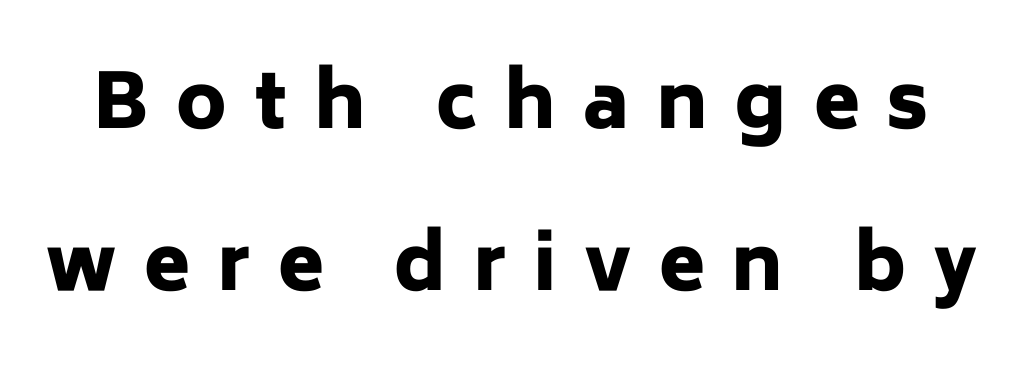
{"serif": "no", "italic": "no", "bold": "yes", "weight": "heavy", "width": "normal", "stroke_contrast": "low", "x_height": "medium", "monospaced": "no", "underline": "no", "line_spacing": "loose", "line_spacing_ratio": 2.16, "letter_spacing": "wide", "letter_spacing_em": 0.36, "glyph_px": 75}
